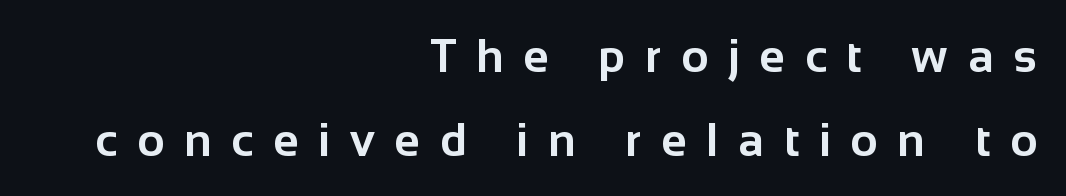
Q: Is the text bold? A: Yes.
Q: Is the text italic (slanted)? A: No, it is upright.
Q: Is the typeface a serif or a sans-serif typeface? A: Sans-serif.
Q: Is the text underlined? A: No.
Q: How is the paragraph aligned? A: Right-aligned.
Q: Is the spacing between letters normal or unusually wide? A: Unusually wide.
Q: Width (condensed, normal, or wide)? A: Normal.
Q: Stroke contrast? A: Low.
Q: x-height? A: Medium.
Q: Monospaced? A: No.
